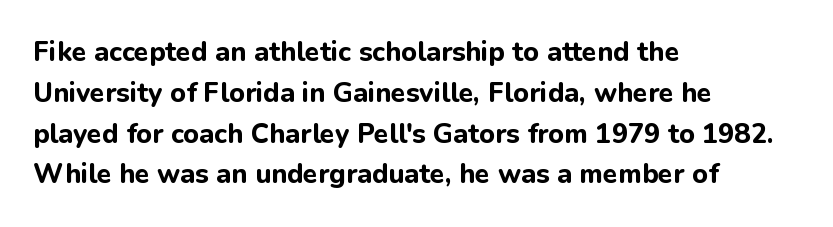
This is the regular roman posture of the typeface. Regarding leading, the lines here are spaced in the standard way. Heft: maximum for text — a bold. The specimen omits any rule beneath the text block's lines.
